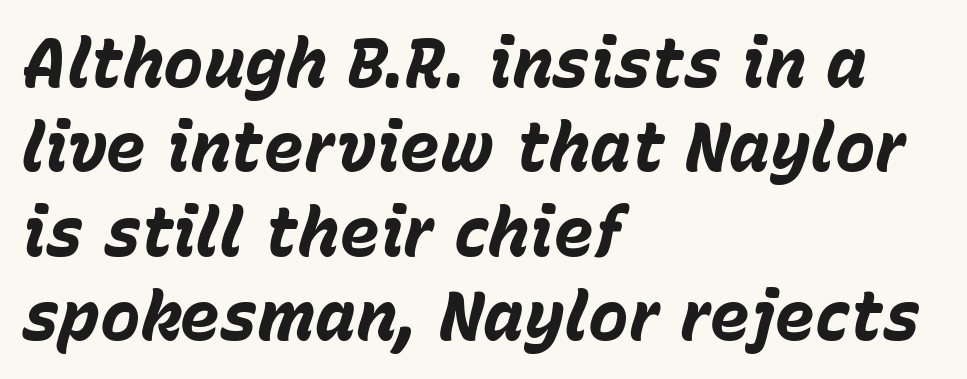
{"italic": "yes", "lean": "right", "slant_degrees": 15, "bold": "yes", "weight": "bold", "width": "normal", "stroke_contrast": "low", "x_height": "medium", "monospaced": "no", "underline": "no", "align": "left", "line_spacing_ratio": 1.24, "letter_spacing": "normal", "letter_spacing_em": 0.0, "glyph_px": 68}
